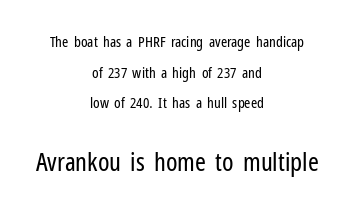
Q: Is the text bold? A: No.
Q: Is the text italic (slanted)? A: No, it is upright.
Q: Is the text underlined? A: No.
Q: How is the paragraph aligned? A: Centered.
Q: Is the spacing between letters normal or unusually wide? A: Normal.
Q: Is the spacing between lines tight, normal or loose? A: Loose.
Q: Which block of text is set in a larger size, the first (top) or the second (bottom)? A: The second (bottom) one.
